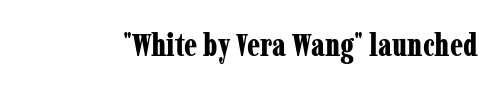
The image shows 31 px bold, condensed serif type, upright; set normal letter spacing, not underlined; low stroke contrast and a medium x-height.
